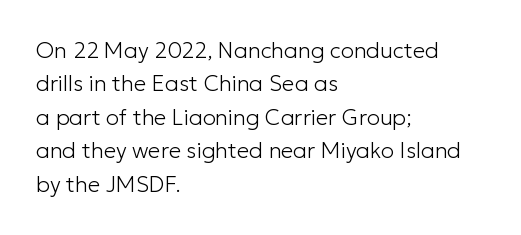
Summary of vertical rhythm: regular, with standard interline spacing. No extra ink here — the face is not bold. Quick note: not italic, upright. Horizontal alignment here is leftward, the default for most running prose.
